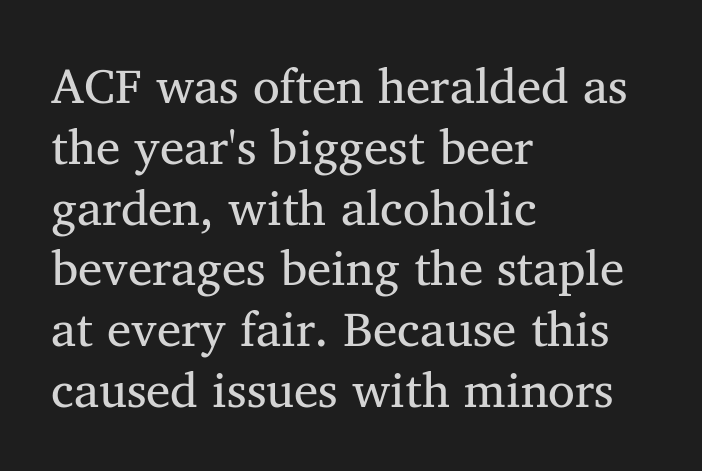
{"serif": "yes", "width": "normal", "stroke_contrast": "medium", "x_height": "medium", "monospaced": "no", "underline": "no", "align": "left", "line_spacing_ratio": 1.24, "letter_spacing": "normal", "letter_spacing_em": 0.0, "glyph_px": 49}
